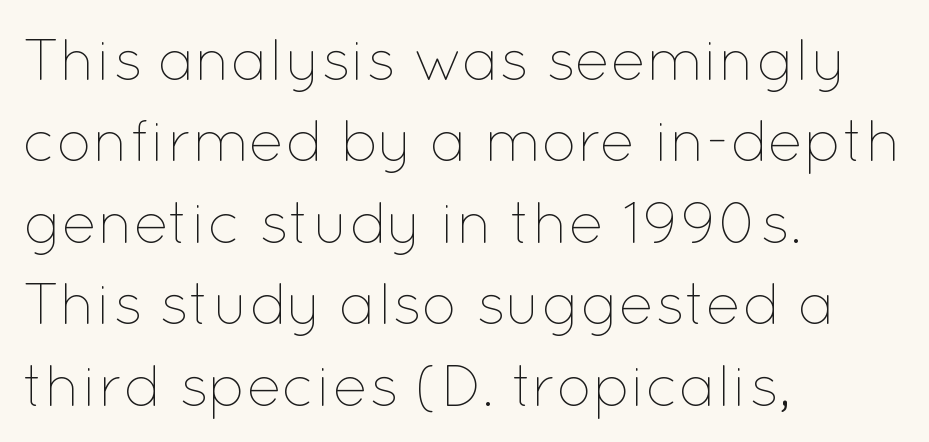
The image shows 59 px thin type, upright; set left-aligned, normal line spacing (1.38x), normal letter spacing, not underlined; low stroke contrast and a medium x-height.
